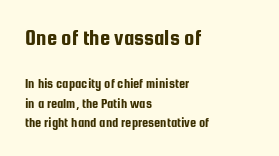
The image shows 23 px text type, upright; set left-aligned, normal line spacing (1.39x), normal letter spacing, not underlined; the first (top) block is 1.64x larger.
